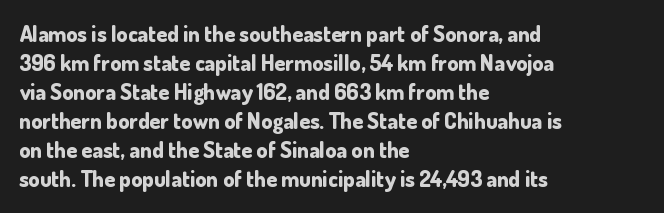
I'd describe the lettering as bold — thick and assertive. Line starts are locked; line ends wander. Nope, not italic — everything's standing straight. Only glyphs here, with clear space below each row.
